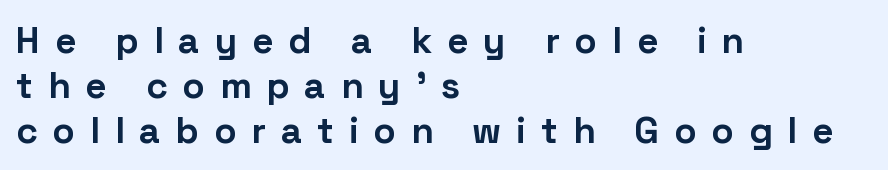
{"serif": "no", "italic": "no", "bold": "yes", "weight": "bold", "width": "normal", "stroke_contrast": "low", "x_height": "medium", "monospaced": "no", "underline": "no", "align": "left", "line_spacing_ratio": 1.21, "letter_spacing": "wide", "letter_spacing_em": 0.4, "glyph_px": 37}
